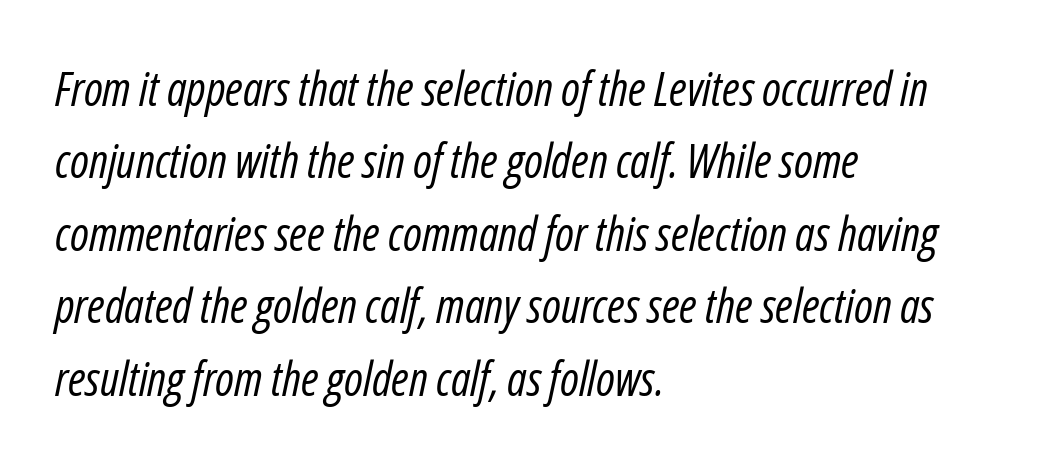
Stroke thickness stays within the range of a standard reading face or lighter. The zone under the glyphs is completely vacant. Default kerning and tracking; the words read as compact shapes. Caption: multi-line text, flush left, ragged right. The passage shown is typed in a proportional face where columns would drift. This block has exactly the height ordinary leading produces.
